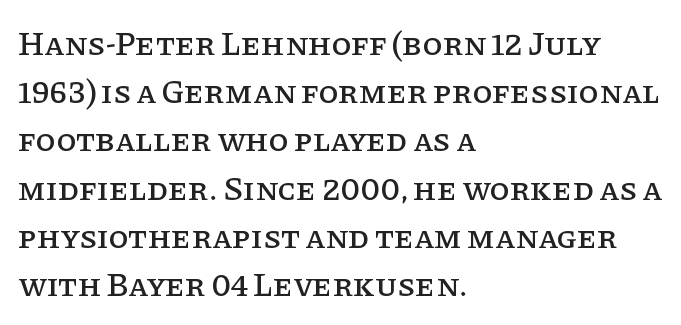
What stands out about the letter spacing? Nothing — it is the standard amount. The rendering uses natural spacing where letterforms have individual widths. These lines stack with their left ends in a neat column. Every character sits straight up, as roman type does. Are there feet on the stems? There are — it's a serif.
